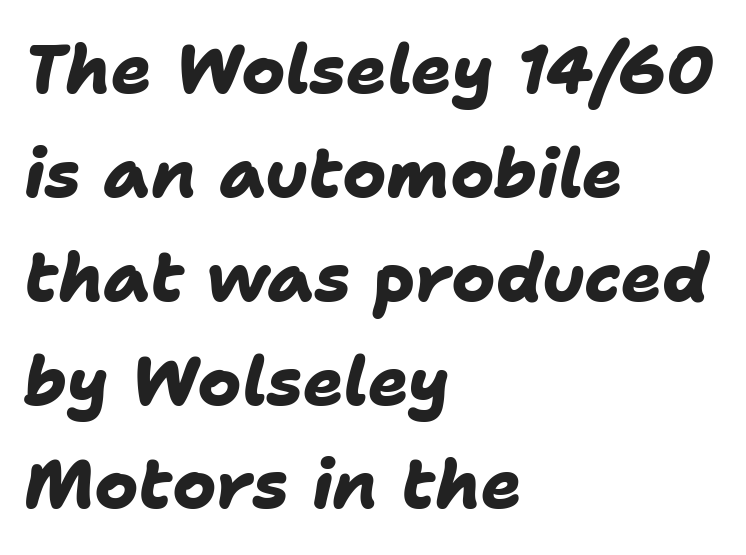
{"serif": "no", "bold": "yes", "weight": "heavy", "width": "normal", "stroke_contrast": "low", "x_height": "medium", "monospaced": "no", "underline": "no", "align": "left", "line_spacing": "normal", "line_spacing_ratio": 1.55, "letter_spacing": "normal", "letter_spacing_em": 0.0, "glyph_px": 67}
